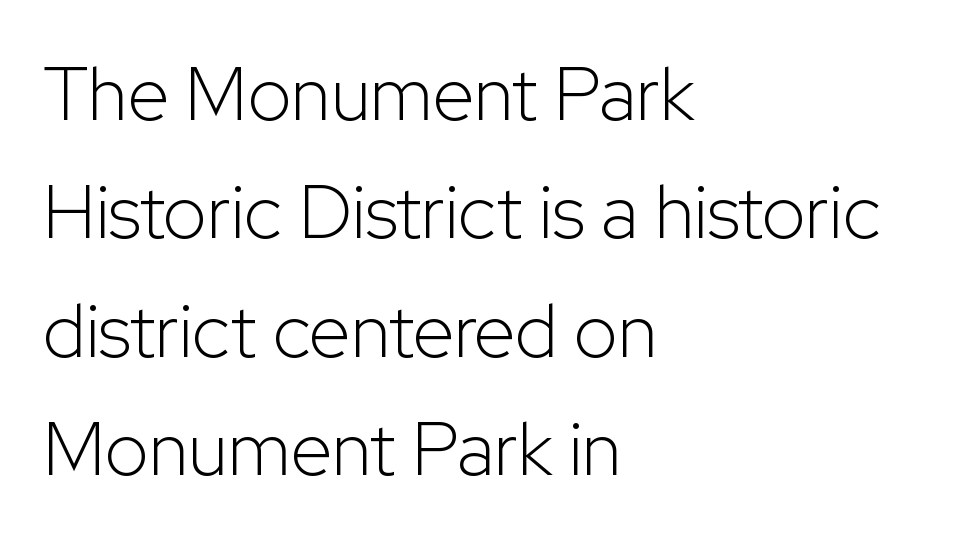
{"serif": "no", "italic": "no", "bold": "no", "weight": "light", "width": "normal", "stroke_contrast": "low", "x_height": "medium", "monospaced": "no", "underline": "no", "align": "left", "line_spacing": "normal", "line_spacing_ratio": 1.58, "letter_spacing": "normal", "letter_spacing_em": 0.0, "glyph_px": 75}
